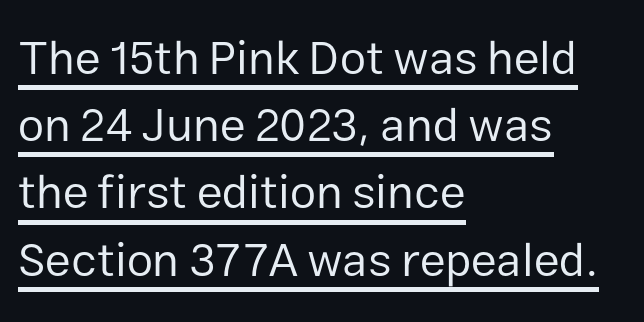
The image shows 47 px regular-weight sans-serif type, upright; set left-aligned, normal line spacing (1.43x), normal letter spacing, underlined; low stroke contrast and a medium x-height.
